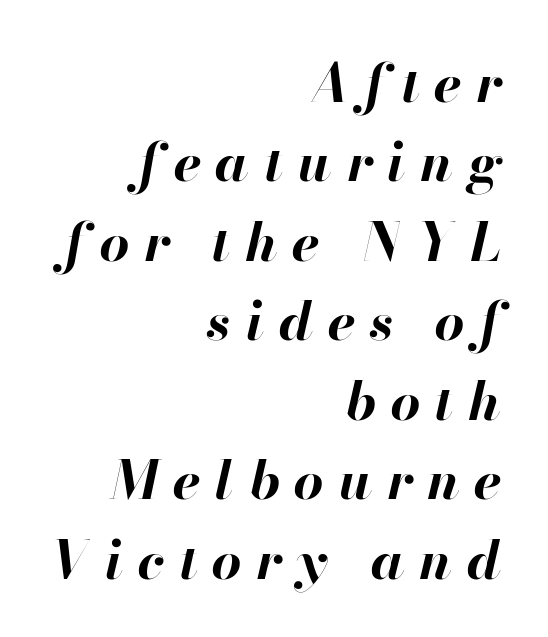
The passage shown stacks its lines at a standard gap. You could not count columns in this text — the font is proportionally spaced. Here the glyphs are tracked loosely, breaking word shapes into spaced letters. Rule under the text: the space is simply empty. Emphasis-style slanted type is in use.
